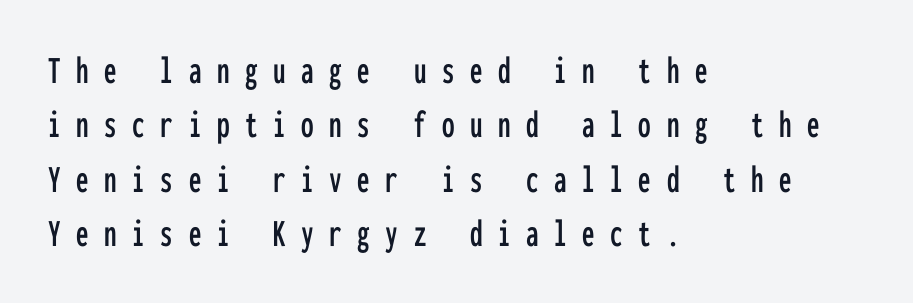
Note: no serifs on the glyphs. Fixed-width glyphs throughout — classic coding-font behaviour. Glance below the letters and you will spot only blank space. These lines stack with their left ends in a neat column.
